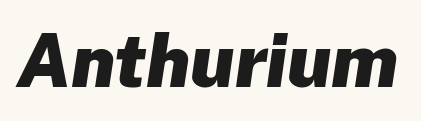
{"italic": "yes", "lean": "right", "slant_degrees": 8, "bold": "yes", "weight": "heavy", "width": "normal", "stroke_contrast": "low", "x_height": "medium", "monospaced": "no", "underline": "no", "letter_spacing": "normal", "letter_spacing_em": 0.0, "glyph_px": 73}
